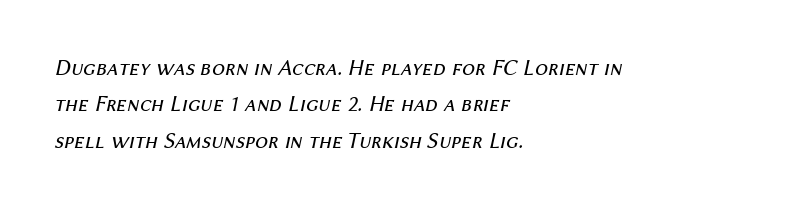
{"italic": "yes", "lean": "right", "slant_degrees": 12, "bold": "no", "underline": "no", "align": "left", "line_spacing": "normal", "line_spacing_ratio": 1.58, "letter_spacing": "normal", "letter_spacing_em": 0.0, "glyph_px": 23}
